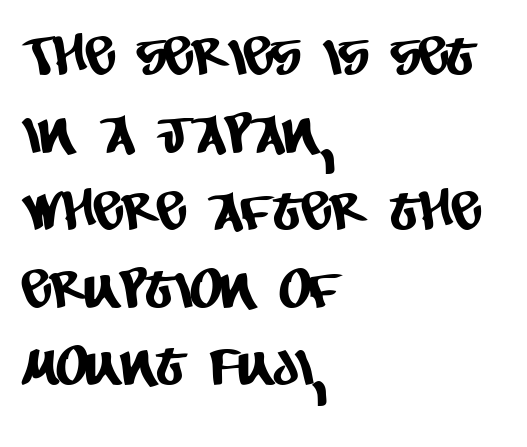
What kind of face is this? One without serifs — a sans. Baseline-to-baseline distance is the conventional proportion of letter height. Proportional: the letters do not fall into vertical columns. Tracking value appears to be zero — textbook default spacing. Clear beneath every line of the passage.
